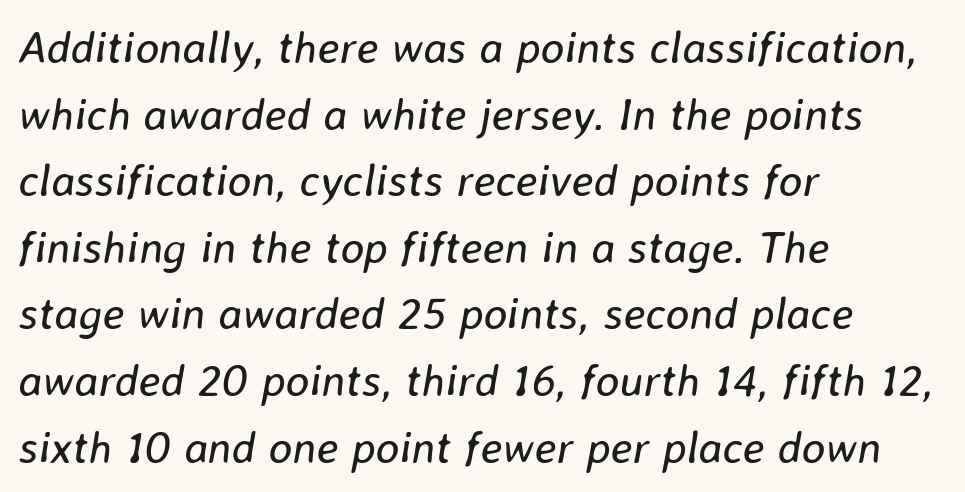
{"italic": "yes", "lean": "right", "slant_degrees": 8, "bold": "no", "weight": "regular", "width": "normal", "stroke_contrast": "low", "x_height": "medium", "monospaced": "no", "underline": "no", "align": "left", "line_spacing": "normal", "line_spacing_ratio": 1.48, "letter_spacing": "normal", "letter_spacing_em": 0.0, "glyph_px": 45}
